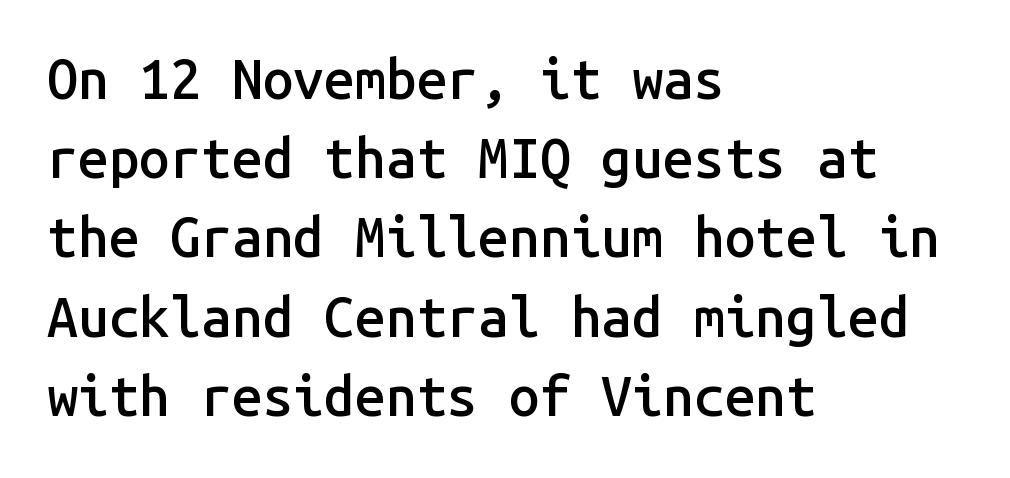
Style check: upright. Line spacing here is normal. Check under the words: just untouched page. In terms of weight, the rendering is demibold, just under bold.
